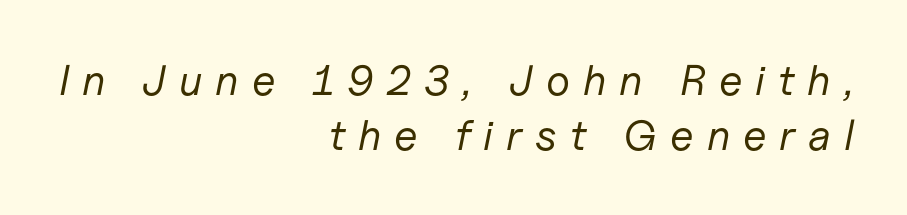
{"italic": "yes", "lean": "right", "slant_degrees": 11, "bold": "no", "weight": "regular", "width": "normal", "stroke_contrast": "low", "x_height": "medium", "monospaced": "no", "underline": "no", "align": "right", "line_spacing": "normal", "line_spacing_ratio": 1.28, "letter_spacing": "wide", "letter_spacing_em": 0.3, "glyph_px": 43}
